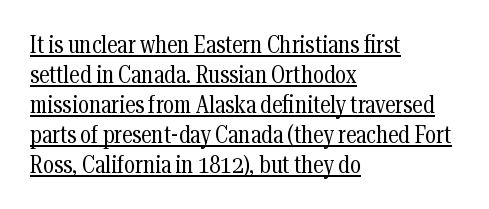
Q: Is the text bold? A: No.
Q: Is the text italic (slanted)? A: No, it is upright.
Q: Is the text underlined? A: Yes.
Q: How is the paragraph aligned? A: Left-aligned.
Q: Is the spacing between letters normal or unusually wide? A: Normal.
Q: Is the spacing between lines tight, normal or loose? A: Normal.
